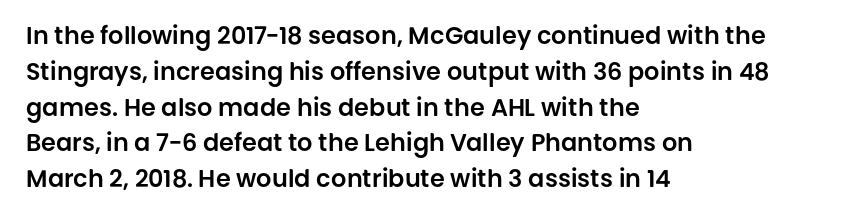
{"italic": "no", "underline": "no", "align": "left", "line_spacing": "normal", "line_spacing_ratio": 1.49, "letter_spacing": "normal", "letter_spacing_em": 0.0, "glyph_px": 24}
